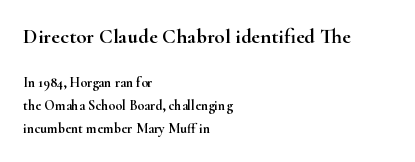
{"italic": "no", "underline": "no", "align": "left", "line_spacing": "normal", "line_spacing_ratio": 1.64, "letter_spacing": "normal", "letter_spacing_em": 0.0, "larger_block": "first", "size_ratio": 1.5, "glyph_px": 21}
